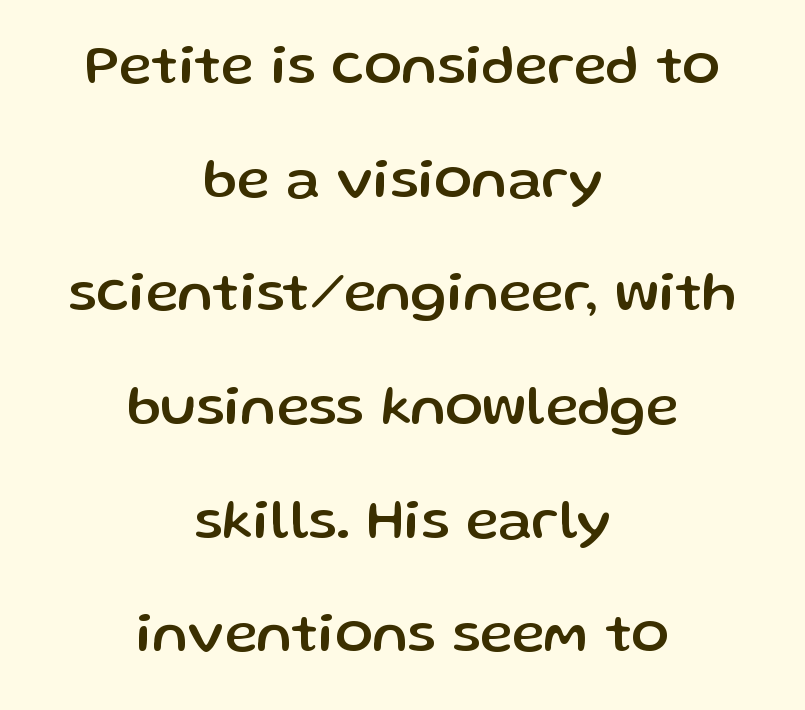
The image shows 56 px sans-serif type, upright; set centered, loose line spacing (2.03x), normal letter spacing, not underlined; low stroke contrast and a medium x-height.
